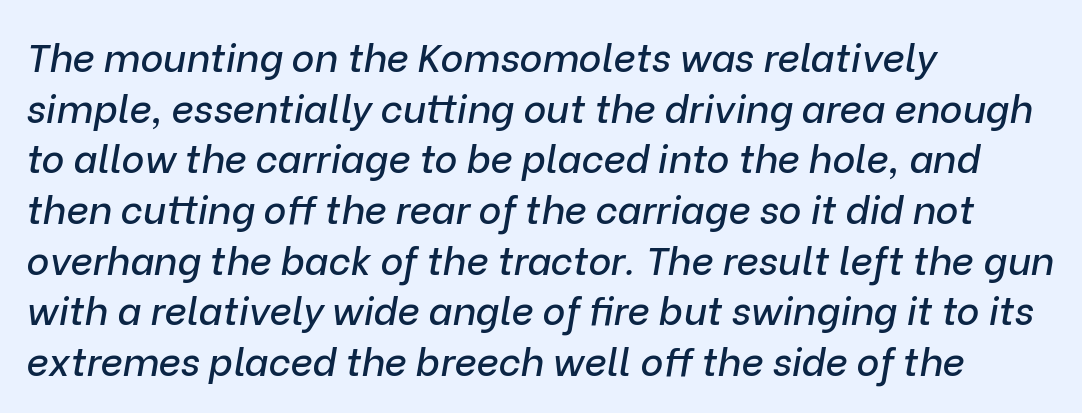
Q: Is the text italic (slanted)? A: Yes, it leans right by about 9 degrees.
Q: Is the text underlined? A: No.
Q: How is the paragraph aligned? A: Left-aligned.
Q: Is the spacing between letters normal or unusually wide? A: Normal.
Q: Is the spacing between lines tight, normal or loose? A: Normal.
Q: Width (condensed, normal, or wide)? A: Normal.
Q: Stroke contrast? A: Low.
Q: x-height? A: Medium.
Q: Monospaced? A: No.
